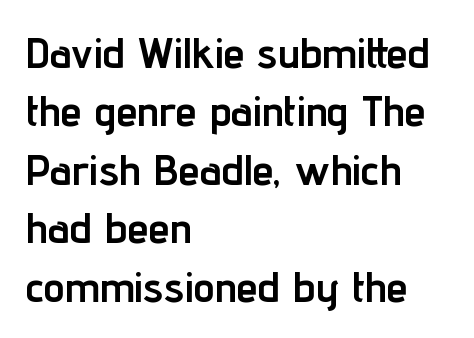
One-word summary of the alignment: left. The specimen reads as upright at a glance. Decoration check: the copy has no underline. A typesetter would call this proportional, since set widths differ per character.
